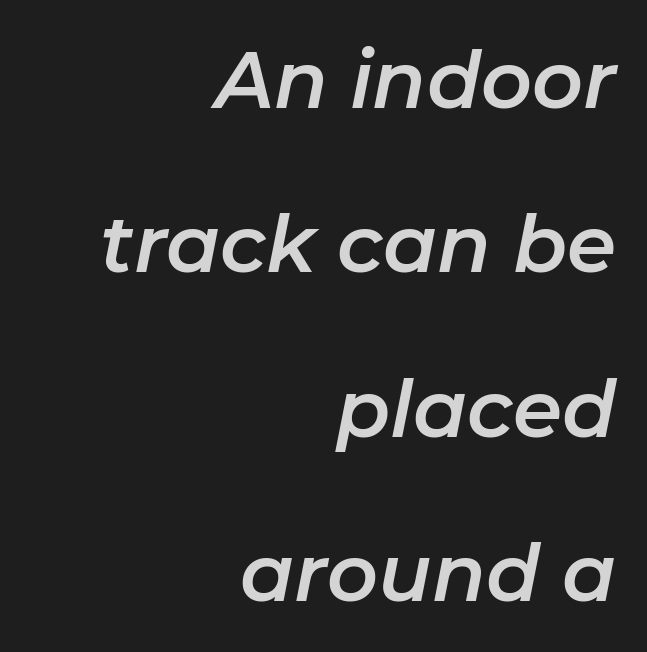
Q: Is the text italic (slanted)? A: Yes, it leans right by about 11 degrees.
Q: Is the text underlined? A: No.
Q: How is the paragraph aligned? A: Right-aligned.
Q: Is the spacing between letters normal or unusually wide? A: Normal.
Q: Is the spacing between lines tight, normal or loose? A: Loose.
Q: Width (condensed, normal, or wide)? A: Normal.
Q: Stroke contrast? A: Low.
Q: x-height? A: Medium.
Q: Monospaced? A: No.
